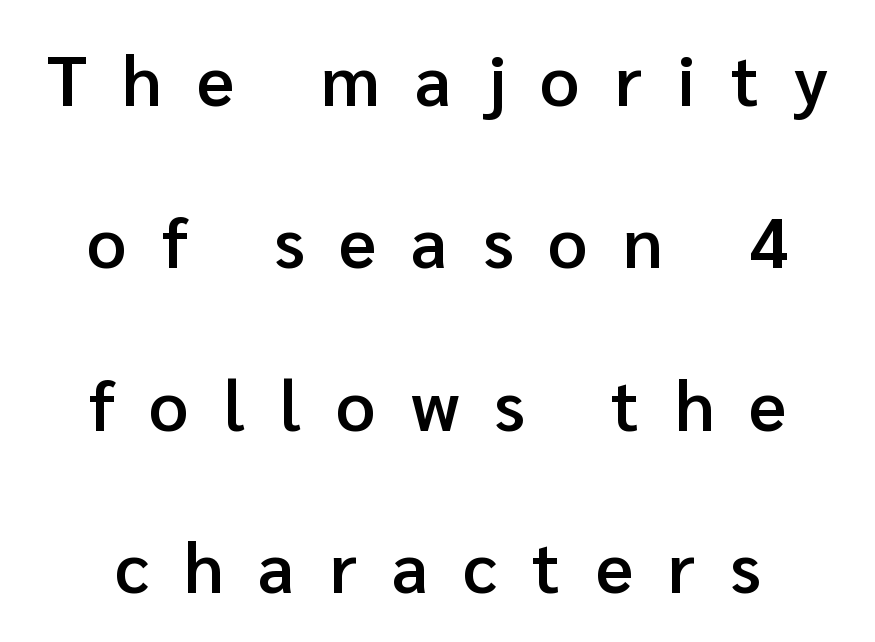
{"serif": "no", "italic": "no", "bold": "semi", "weight": "semibold", "width": "normal", "stroke_contrast": "low", "x_height": "medium", "monospaced": "no", "underline": "no", "line_spacing": "loose", "line_spacing_ratio": 2.32, "letter_spacing": "wide", "letter_spacing_em": 0.5, "glyph_px": 70}
